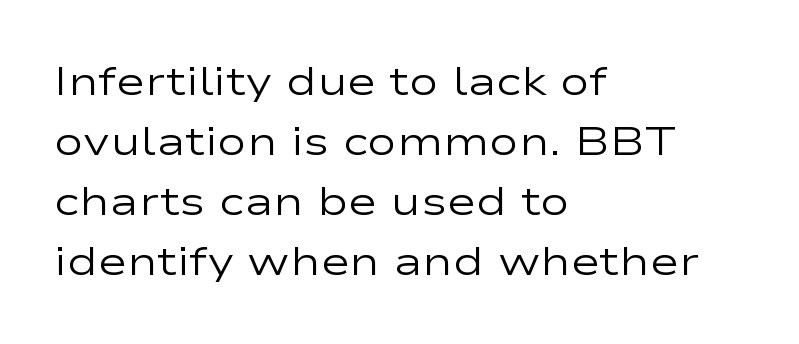
The image shows 40 px regular-weight, wide sans-serif type, upright; set left-aligned, normal line spacing (1.5x), normal letter spacing, not underlined; low stroke contrast and a medium x-height.
